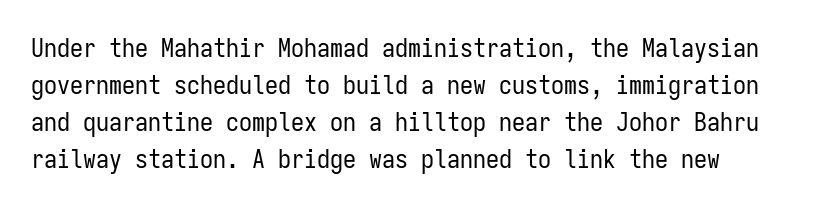
{"italic": "no", "bold": "no", "underline": "no", "line_spacing": "normal", "line_spacing_ratio": 1.42, "letter_spacing": "normal", "letter_spacing_em": 0.0, "glyph_px": 26}
